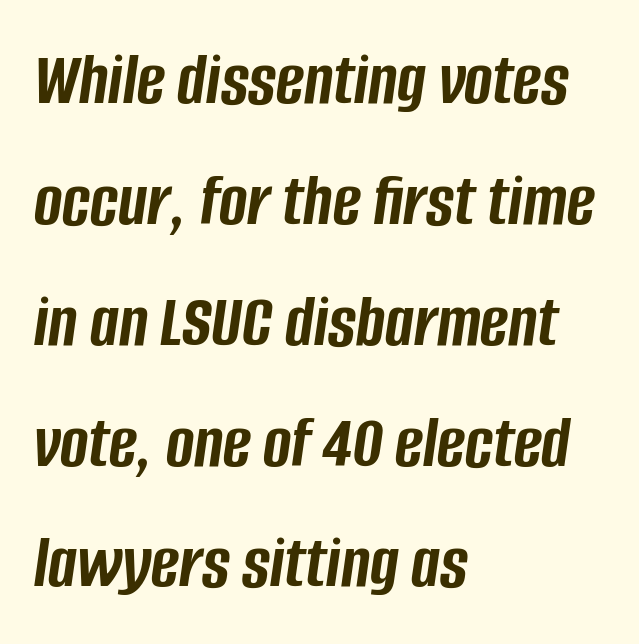
{"italic": "yes", "lean": "right", "slant_degrees": 8, "bold": "yes", "weight": "semibold", "width": "condensed", "stroke_contrast": "low", "x_height": "large", "monospaced": "no", "underline": "no", "align": "left", "line_spacing": "normal", "line_spacing_ratio": 1.59, "letter_spacing": "normal", "letter_spacing_em": 0.0, "glyph_px": 76}
